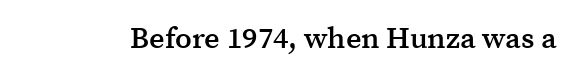
Note: serifs present on the glyphs. The letters advance in unequal steps, a hallmark of proportional type. The passage shown has conventional tracking throughout. Summary of weight: moderately heavy, a semibold. The area under the type is left untouched. A roman cut, with each character standing at attention.
